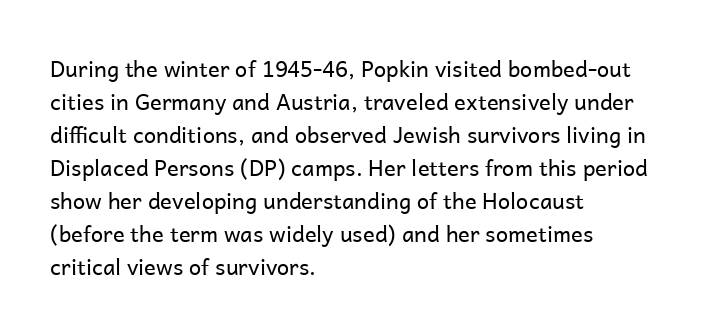
The image shows 22 px text type, upright; set left-aligned, normal line spacing (1.5x), normal letter spacing, not underlined.
